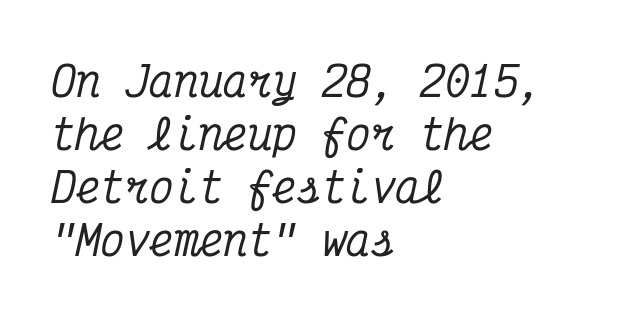
Q: Is the text italic (slanted)? A: Yes, it leans right by about 12 degrees.
Q: Is the typeface a serif or a sans-serif typeface? A: Serif.
Q: Is the text underlined? A: No.
Q: How is the paragraph aligned? A: Left-aligned.
Q: Is the spacing between letters normal or unusually wide? A: Normal.
Q: Is the spacing between lines tight, normal or loose? A: Normal.
Q: Width (condensed, normal, or wide)? A: Condensed.
Q: Stroke contrast? A: Medium.
Q: x-height? A: Medium.
Q: Monospaced? A: Yes.
